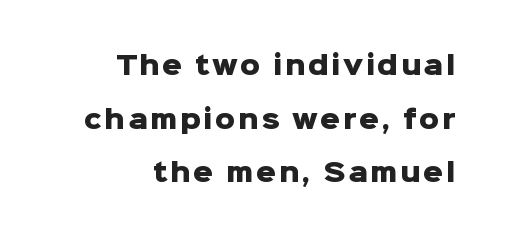
Q: Is the text bold? A: Yes.
Q: Is the text italic (slanted)? A: No, it is upright.
Q: Is the text underlined? A: No.
Q: How is the paragraph aligned? A: Right-aligned.
Q: Is the spacing between lines tight, normal or loose? A: Loose.
